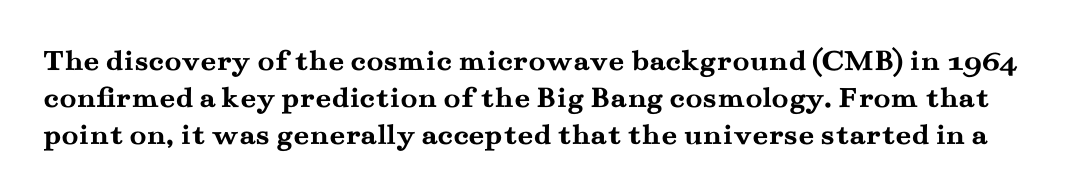
Letter spacing: default. Strong, thick strokes mark this as bold type. The gap between lines stays unmarked. These lines were composed using upright roman letters. Classification — serif. A typesetter would call this proportional, since set widths differ per character.
